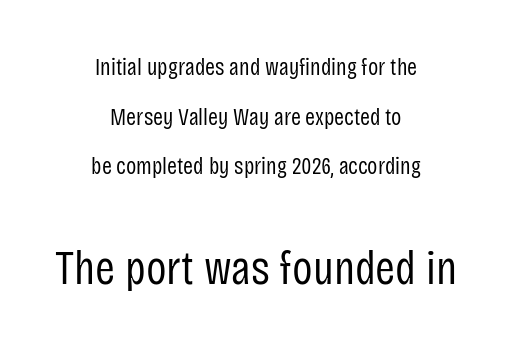
{"serif": "no", "italic": "no", "bold": "no", "weight": "regular", "width": "condensed", "stroke_contrast": "low", "x_height": "large", "monospaced": "no", "underline": "no", "align": "center", "line_spacing": "loose", "line_spacing_ratio": 2.07, "letter_spacing": "normal", "letter_spacing_em": 0.0, "larger_block": "second", "size_ratio": 2.0, "glyph_px": 48}
